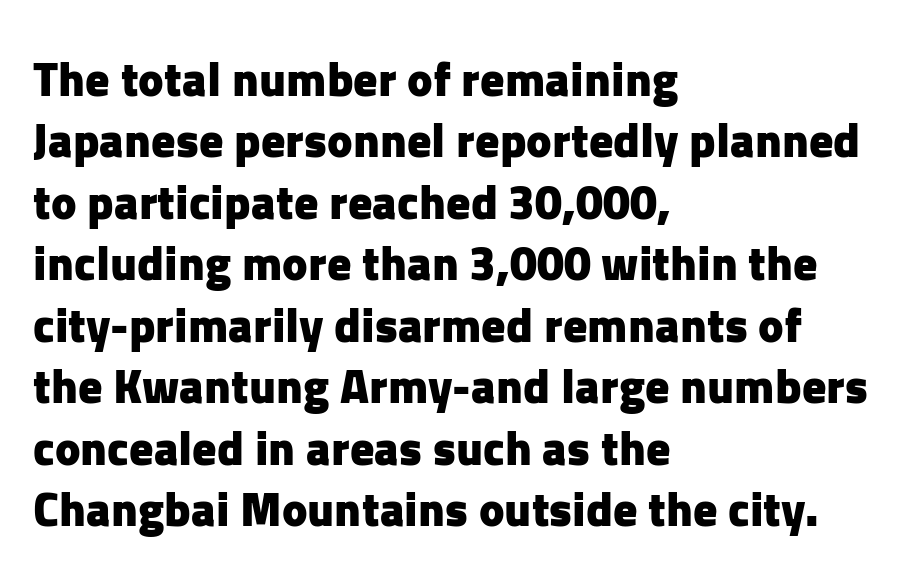
The image shows 48 px heavy sans-serif type, upright; set left-aligned, normal line spacing (1.28x), normal letter spacing, not underlined; low stroke contrast and a medium x-height.
